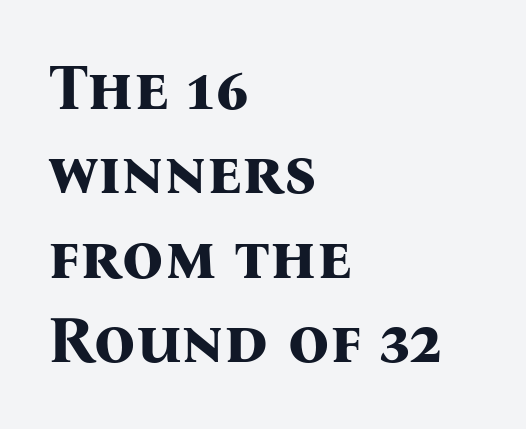
{"serif": "yes", "italic": "no", "bold": "yes", "weight": "bold", "width": "normal", "stroke_contrast": "medium", "x_height": "medium", "monospaced": "no", "underline": "no", "align": "left", "line_spacing": "normal", "line_spacing_ratio": 1.3, "letter_spacing": "normal", "letter_spacing_em": 0.0, "glyph_px": 65}
